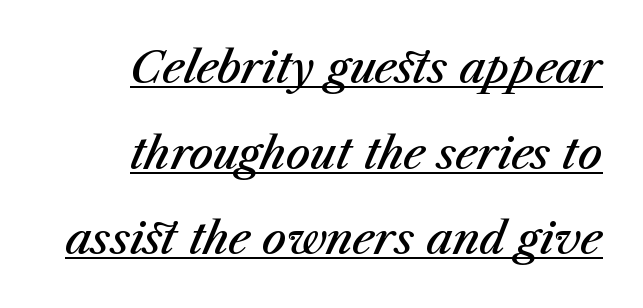
Q: Is the text bold? A: Semi-bold.
Q: Is the text italic (slanted)? A: Yes, it leans right by about 23 degrees.
Q: Is the text underlined? A: Yes.
Q: How is the paragraph aligned? A: Right-aligned.
Q: Is the spacing between letters normal or unusually wide? A: Normal.
Q: Is the spacing between lines tight, normal or loose? A: Loose.
Q: Width (condensed, normal, or wide)? A: Normal.
Q: Stroke contrast? A: Medium.
Q: x-height? A: Medium.
Q: Monospaced? A: No.
